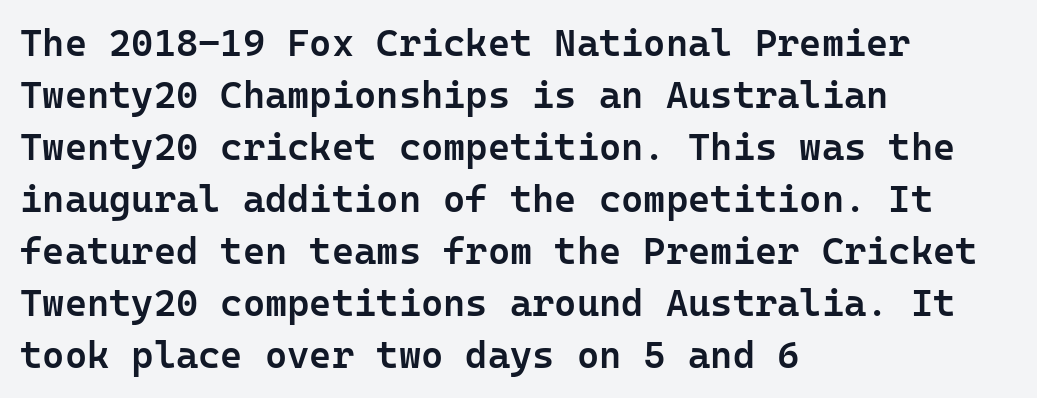
{"serif": "no", "italic": "no", "bold": "semi", "weight": "semibold", "width": "normal", "stroke_contrast": "low", "x_height": "medium", "underline": "no", "align": "left", "line_spacing": "normal", "line_spacing_ratio": 1.37, "letter_spacing": "normal", "letter_spacing_em": 0.0, "glyph_px": 38}
